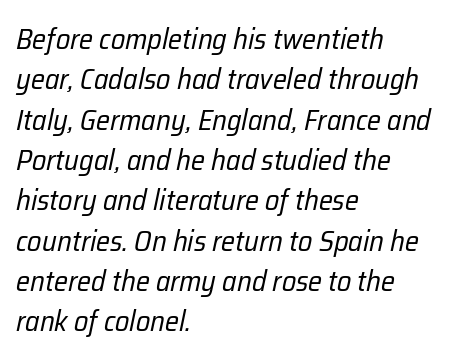
The face used here is proportionally spaced, like ordinary book or web type. Stroke mass is kept to a normal reading level or below. Posture: slanted. Anything drawn beneath the words? Only blank space.
